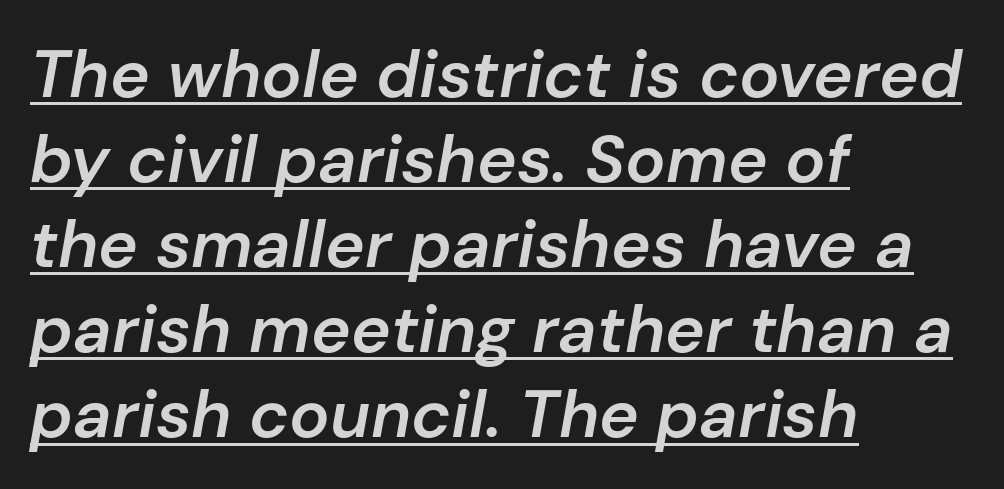
{"italic": "yes", "lean": "right", "slant_degrees": 10, "bold": "semi", "weight": "semibold", "width": "normal", "stroke_contrast": "low", "x_height": "medium", "monospaced": "no", "underline": "yes", "align": "left", "line_spacing": "normal", "line_spacing_ratio": 1.27, "letter_spacing": "normal", "letter_spacing_em": 0.0, "glyph_px": 67}
